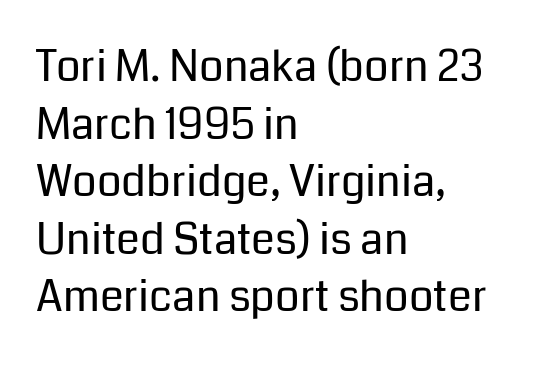
The text block is weighted toward the left margin, trailing off unevenly rightward. Glance below the letters and you will spot only blank space. Nothing heavy about these letters — not bold at all. Upright lettering throughout.
